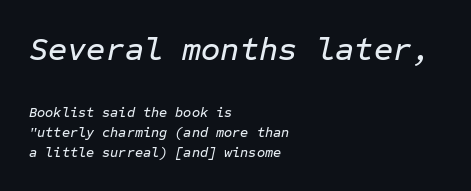
The image shows 33 px text type, italic (leaning right), monospaced; set left-aligned, normal line spacing (1.46x), normal letter spacing, not underlined; the first (top) block is 2.36x larger; low stroke contrast and a medium x-height.
